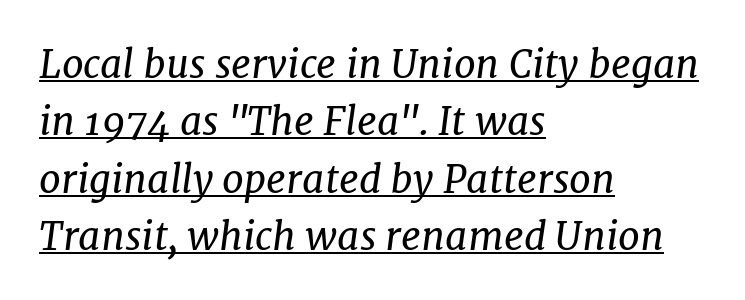
Every character sits at an angle, as italics do. The rendering uses the underline text-decoration. Reading down the block, your eye returns to a fixed left position each line. Think of a printed novel: that variable character pitch is what you see here. Is there much room between lines? A standard amount, neither cramped nor airy.
